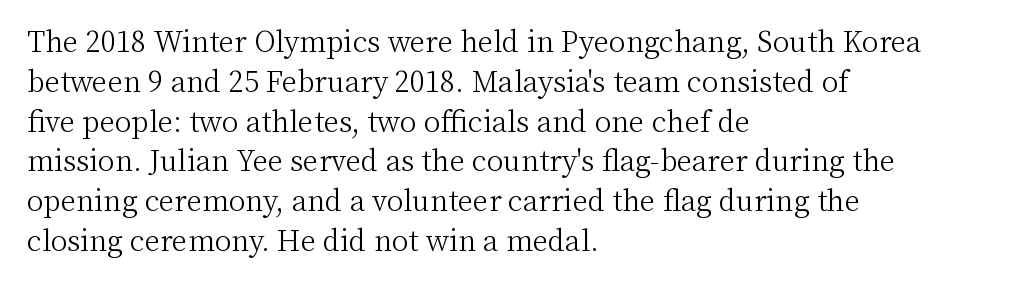
The image shows 28 px light serif type, upright; set left-aligned, normal line spacing (1.42x), normal letter spacing, not underlined; medium stroke contrast and a medium x-height.
